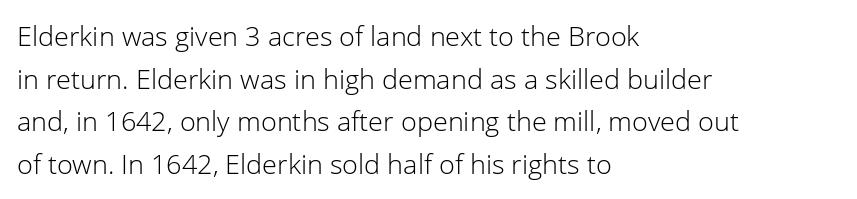
{"italic": "no", "bold": "no", "underline": "no", "align": "left", "line_spacing": "normal", "line_spacing_ratio": 1.58, "letter_spacing": "normal", "letter_spacing_em": 0.0, "glyph_px": 27}
